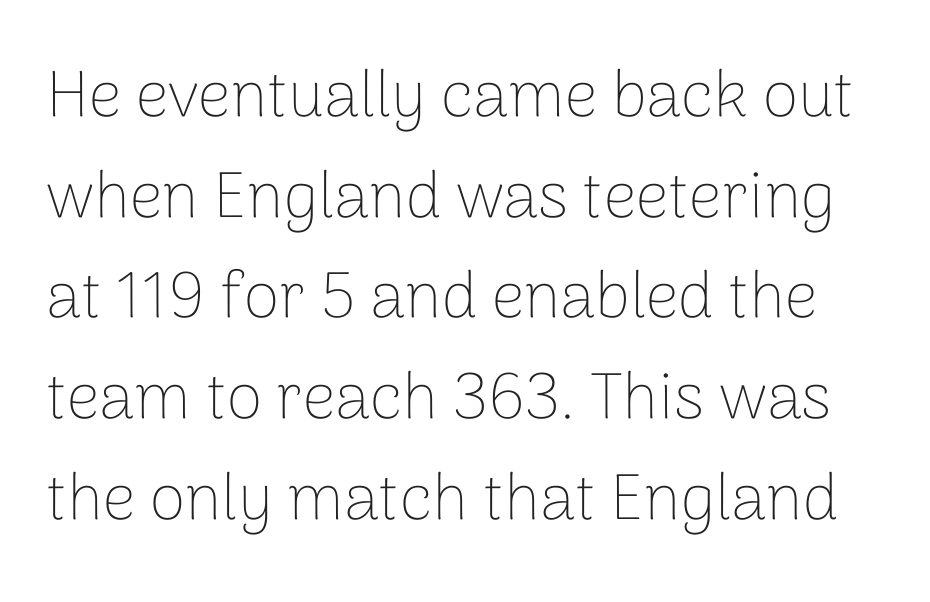
{"serif": "no", "italic": "no", "bold": "no", "weight": "thin", "width": "normal", "stroke_contrast": "low", "x_height": "medium", "monospaced": "no", "underline": "no", "line_spacing": "normal", "line_spacing_ratio": 1.55, "letter_spacing": "normal", "letter_spacing_em": 0.0, "glyph_px": 65}
